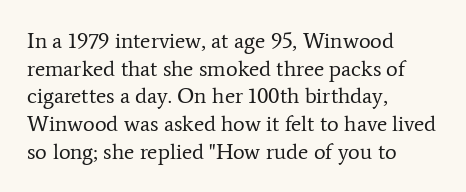
The typeface has the unassuming heft of standard copy or less. Vertical strokes here are truly vertical. A clean baseline with only descenders dipping below it. Default kerning and tracking; the words read as compact shapes.
